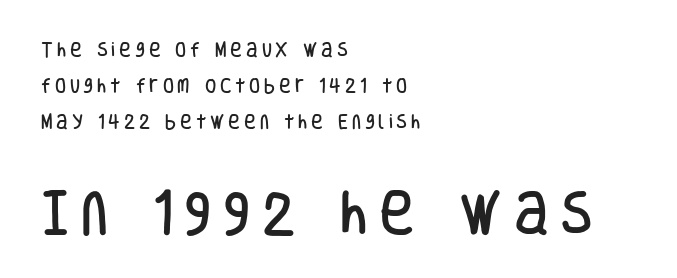
{"serif": "no", "italic": "no", "width": "condensed", "stroke_contrast": "low", "x_height": "large", "monospaced": "no", "underline": "no", "align": "left", "line_spacing": "loose", "line_spacing_ratio": 2.25, "letter_spacing": "wide", "letter_spacing_em": 0.24, "larger_block": "second", "size_ratio": 3.0, "glyph_px": 48}
